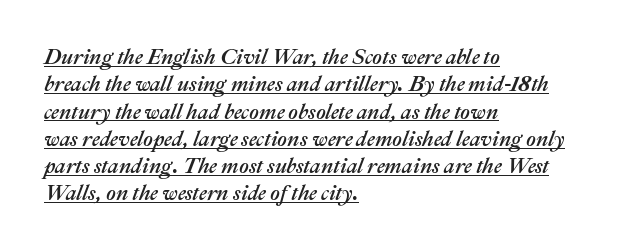
The image shows 21 px text type, italic (leaning right); set left-aligned, normal line spacing (1.3x), normal letter spacing, underlined.
